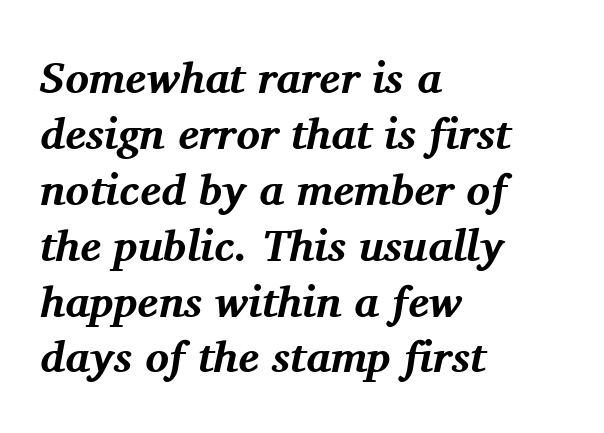
The image shows 44 px bold serif type, italic (leaning right); set left-aligned, normal line spacing (1.27x), normal letter spacing, not underlined; medium stroke contrast and a medium x-height.
